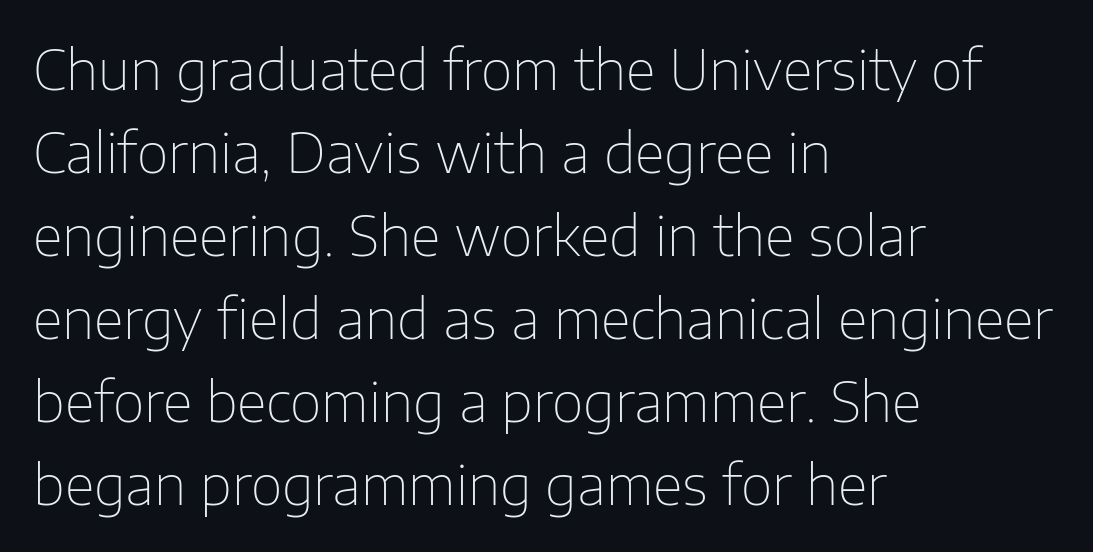
{"serif": "no", "italic": "no", "bold": "no", "weight": "thin", "width": "normal", "stroke_contrast": "low", "x_height": "medium", "monospaced": "no", "underline": "no", "align": "left", "line_spacing": "normal", "line_spacing_ratio": 1.51, "letter_spacing": "normal", "letter_spacing_em": 0.0, "glyph_px": 55}
